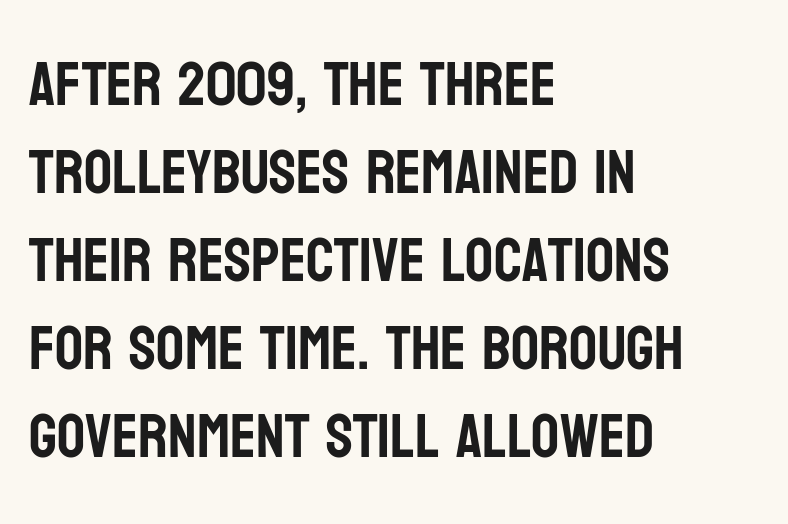
{"serif": "no", "italic": "no", "width": "condensed", "stroke_contrast": "low", "x_height": "large", "monospaced": "no", "underline": "no", "align": "left", "line_spacing": "normal", "line_spacing_ratio": 1.42, "letter_spacing": "normal", "letter_spacing_em": 0.0, "glyph_px": 62}
